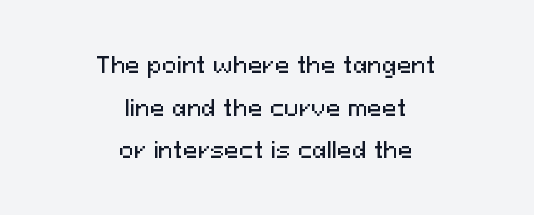
The image shows 22 px text type, upright; set centered, loose line spacing (1.94x), normal letter spacing, not underlined.
